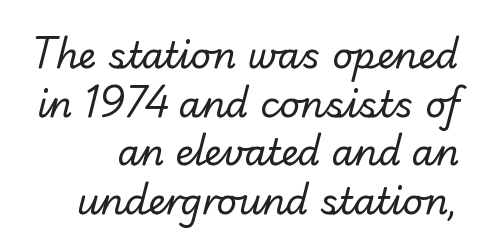
Q: Is the text bold? A: No.
Q: Is the typeface a serif or a sans-serif typeface? A: Sans-serif.
Q: Is the text underlined? A: No.
Q: How is the paragraph aligned? A: Right-aligned.
Q: Is the spacing between letters normal or unusually wide? A: Normal.
Q: Is the spacing between lines tight, normal or loose? A: Normal.
Q: Width (condensed, normal, or wide)? A: Normal.
Q: Stroke contrast? A: Low.
Q: x-height? A: Small.
Q: Monospaced? A: No.
